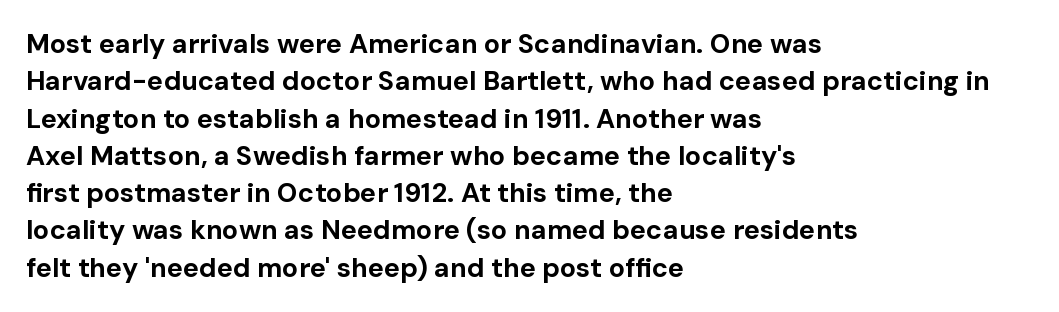
The image shows 27 px bold type, upright; set left-aligned, normal line spacing (1.38x), normal letter spacing, not underlined.
